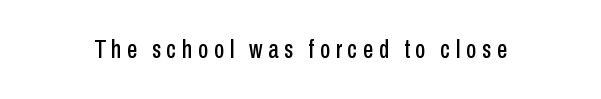
The image shows 26 px text type, upright; set unusually wide letter spacing (+0.22 em), not underlined.
